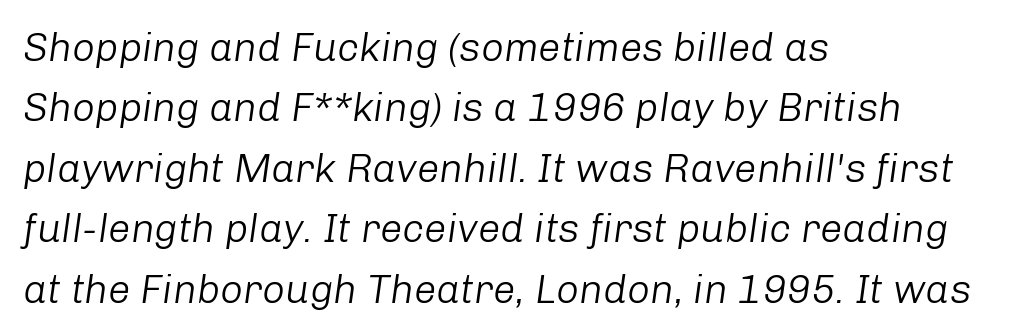
Q: Is the text bold? A: No.
Q: Is the text italic (slanted)? A: Yes, it leans right by about 8 degrees.
Q: Is the text underlined? A: No.
Q: How is the paragraph aligned? A: Left-aligned.
Q: Is the spacing between letters normal or unusually wide? A: Normal.
Q: Is the spacing between lines tight, normal or loose? A: Normal.
Q: Width (condensed, normal, or wide)? A: Normal.
Q: Stroke contrast? A: Low.
Q: x-height? A: Medium.
Q: Monospaced? A: No.
